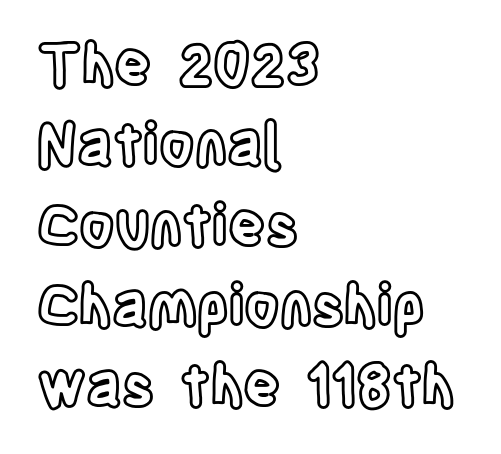
Q: Is the text italic (slanted)? A: No, it is upright.
Q: Is the text underlined? A: No.
Q: How is the paragraph aligned? A: Left-aligned.
Q: Is the spacing between letters normal or unusually wide? A: Normal.
Q: Is the spacing between lines tight, normal or loose? A: Normal.
Q: Width (condensed, normal, or wide)? A: Condensed.
Q: x-height? A: Large.
Q: Monospaced? A: No.
